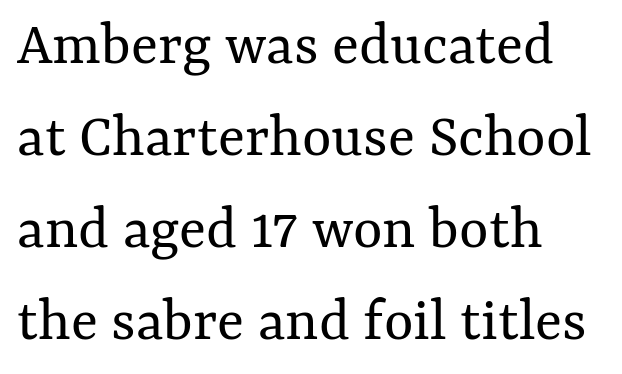
{"italic": "no", "bold": "no", "weight": "regular", "width": "normal", "stroke_contrast": "medium", "x_height": "medium", "monospaced": "no", "underline": "no", "align": "left", "line_spacing": "normal", "line_spacing_ratio": 1.46, "letter_spacing": "normal", "letter_spacing_em": 0.0, "glyph_px": 63}
